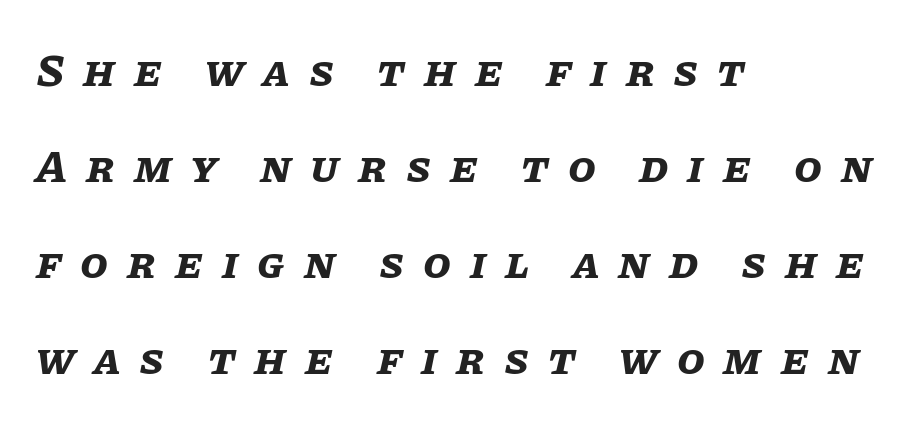
The image shows 45 px bold type, italic (leaning right); set left-aligned, loose line spacing (2.13x), unusually wide letter spacing (+0.42 em), not underlined; low stroke contrast and a large x-height.
